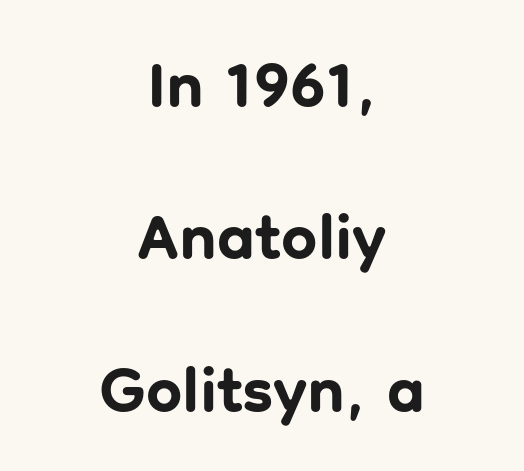
Q: Is the text bold? A: Yes.
Q: Is the text italic (slanted)? A: No, it is upright.
Q: Is the typeface a serif or a sans-serif typeface? A: Sans-serif.
Q: Is the text underlined? A: No.
Q: How is the paragraph aligned? A: Centered.
Q: Is the spacing between letters normal or unusually wide? A: Normal.
Q: Is the spacing between lines tight, normal or loose? A: Loose.
Q: Width (condensed, normal, or wide)? A: Normal.
Q: Stroke contrast? A: Low.
Q: x-height? A: Medium.
Q: Monospaced? A: No.
